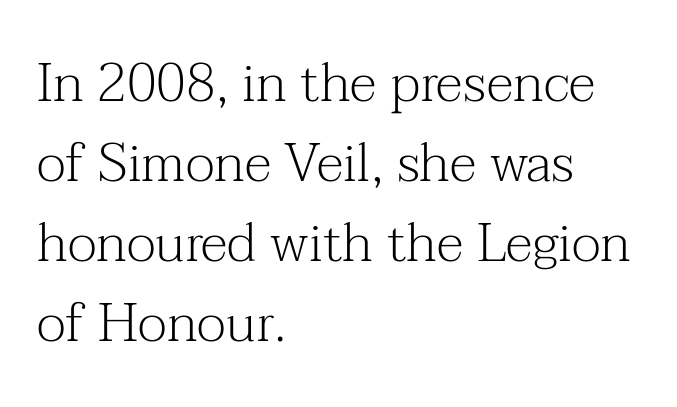
The image shows 54 px light serif type, upright; set left-aligned, normal line spacing (1.48x), normal letter spacing, not underlined; medium stroke contrast and a medium x-height.
